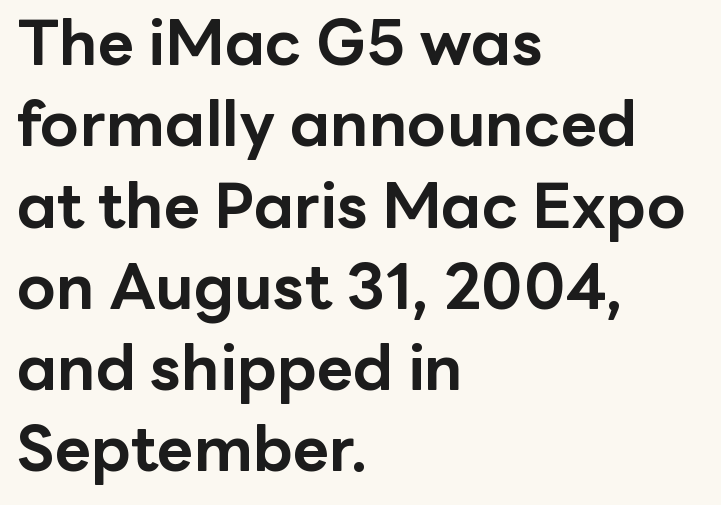
What's the leading like? Ordinary, nothing unusual. Honestly, there is no underline to notice here at all. The glyphs in this specimen are sans serif. Bold? Absolutely — the strokes are thick and heavy. Is the block centered? No — it sits flush against the left margin. The axis of the letterforms is exactly vertical.
